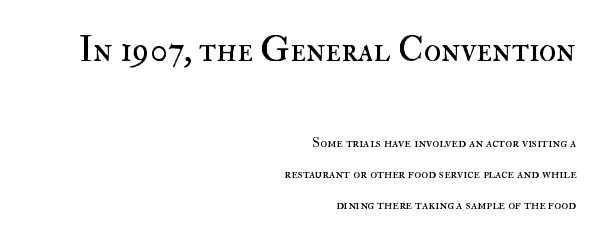
The image shows 35 px regular-weight type, upright; set right-aligned, loose line spacing (2.2x), normal letter spacing, not underlined; the first (top) block is 2.5x larger; high stroke contrast and a small x-height.
